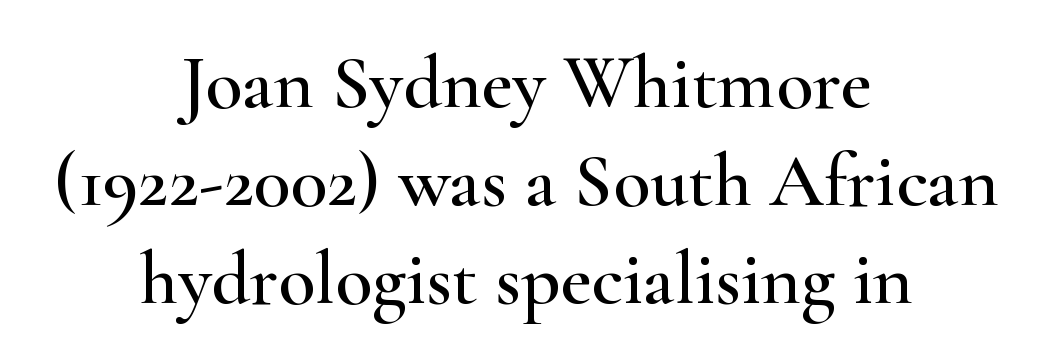
The image shows 76 px wide serif type, upright; set centered, normal line spacing (1.29x), normal letter spacing, not underlined; high stroke contrast and a small x-height.
